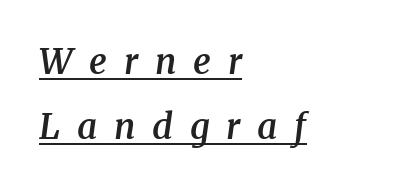
{"serif": "yes", "italic": "yes", "lean": "right", "slant_degrees": 8, "bold": "semi", "weight": "semibold", "width": "normal", "stroke_contrast": "medium", "x_height": "medium", "monospaced": "no", "underline": "yes", "align": "left", "line_spacing_ratio": 1.86, "letter_spacing": "wide", "letter_spacing_em": 0.48, "glyph_px": 35}
